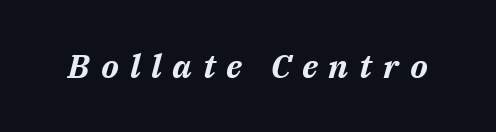
{"italic": "yes", "lean": "right", "slant_degrees": 14, "bold": "yes", "weight": "bold", "width": "normal", "stroke_contrast": "medium", "x_height": "medium", "monospaced": "no", "underline": "no", "letter_spacing": "wide", "letter_spacing_em": 0.33, "glyph_px": 33}
